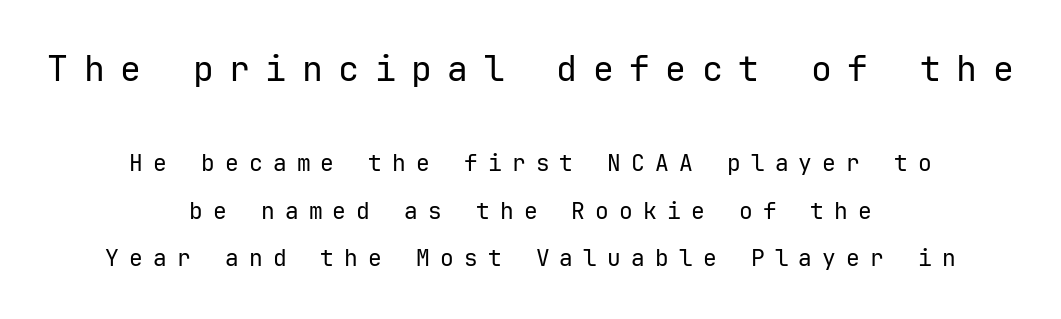
The type sits square on the baseline with zero lean. Between one letter and the next there's a generous, obvious gap. I'd call this a sans setting — the letters go barefoot. Weight class: somewhere from thin through regular. The line-height multiplier appears high, well above default.
